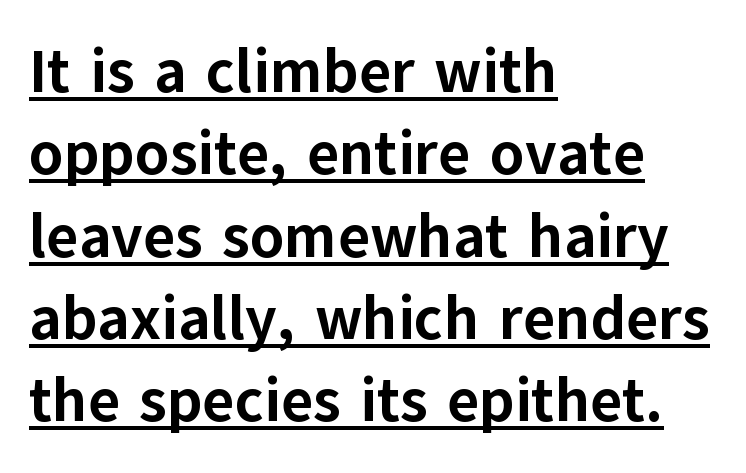
Q: Is the text bold? A: Yes.
Q: Is the text italic (slanted)? A: No, it is upright.
Q: Is the typeface a serif or a sans-serif typeface? A: Sans-serif.
Q: Is the text underlined? A: Yes.
Q: How is the paragraph aligned? A: Left-aligned.
Q: Is the spacing between letters normal or unusually wide? A: Normal.
Q: Is the spacing between lines tight, normal or loose? A: Normal.
Q: Width (condensed, normal, or wide)? A: Normal.
Q: Stroke contrast? A: Low.
Q: x-height? A: Medium.
Q: Monospaced? A: No.
